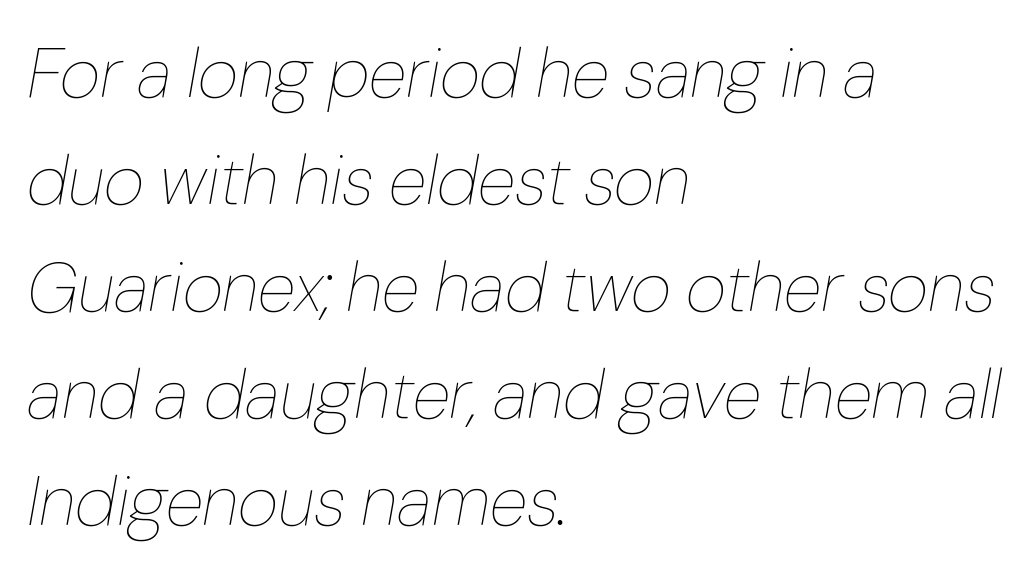
{"italic": "yes", "lean": "right", "slant_degrees": 10, "bold": "no", "weight": "thin", "width": "normal", "stroke_contrast": "low", "x_height": "medium", "monospaced": "no", "underline": "no", "align": "left", "line_spacing": "normal", "line_spacing_ratio": 1.53, "letter_spacing": "normal", "letter_spacing_em": 0.0, "glyph_px": 70}
